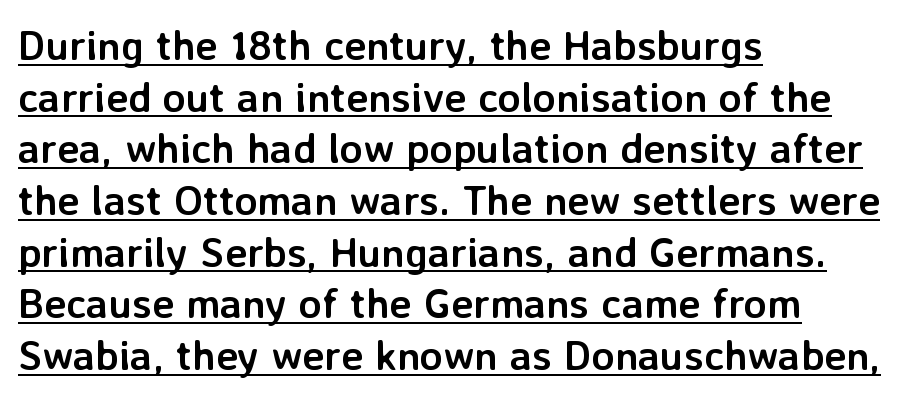
Q: Is the text bold? A: Yes.
Q: Is the text italic (slanted)? A: No, it is upright.
Q: Is the typeface a serif or a sans-serif typeface? A: Sans-serif.
Q: Is the text underlined? A: Yes.
Q: How is the paragraph aligned? A: Left-aligned.
Q: Is the spacing between letters normal or unusually wide? A: Normal.
Q: Width (condensed, normal, or wide)? A: Normal.
Q: Stroke contrast? A: Low.
Q: x-height? A: Medium.
Q: Monospaced? A: No.
